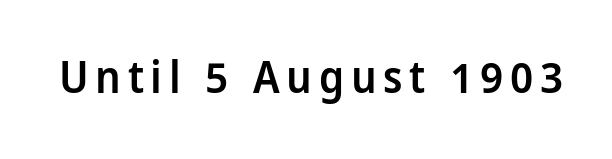
{"serif": "no", "italic": "no", "bold": "semi", "weight": "semibold", "width": "condensed", "stroke_contrast": "low", "x_height": "large", "monospaced": "no", "underline": "no", "glyph_px": 44}
